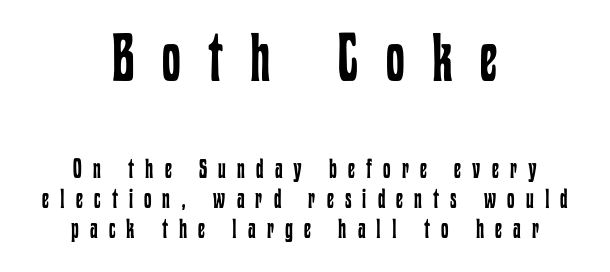
The image shows 67 px regular-weight, condensed type, upright; set centered, tight line spacing (1.12x), unusually wide letter spacing (+0.41 em), not underlined; the first (top) block is 2.48x larger; low stroke contrast and a medium x-height.
